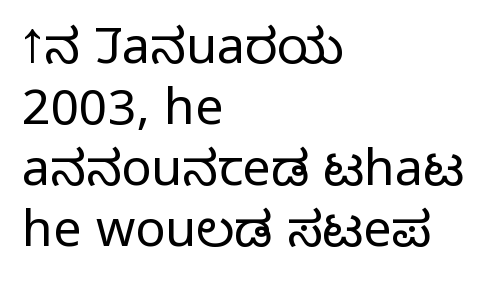
{"serif": "no", "italic": "no", "bold": "no", "weight": "light", "width": "normal", "stroke_contrast": "low", "x_height": "medium", "monospaced": "no", "underline": "no", "align": "left", "line_spacing_ratio": 1.22, "letter_spacing": "normal", "letter_spacing_em": 0.0, "glyph_px": 50}
